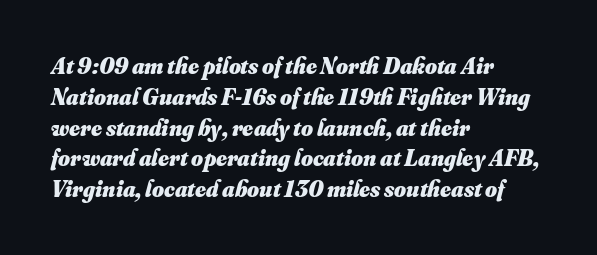
Q: Is the text bold? A: Yes.
Q: Is the text underlined? A: No.
Q: How is the paragraph aligned? A: Left-aligned.
Q: Is the spacing between letters normal or unusually wide? A: Normal.
Q: Is the spacing between lines tight, normal or loose? A: Normal.
